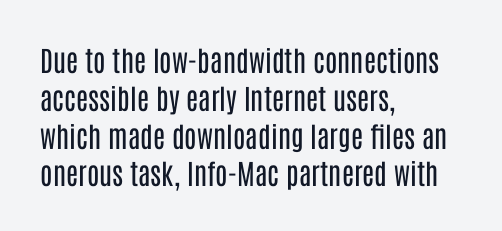
{"serif": "no", "italic": "no", "bold": "no", "weight": "regular", "width": "condensed", "stroke_contrast": "low", "x_height": "large", "monospaced": "no", "underline": "no", "align": "left", "line_spacing": "normal", "line_spacing_ratio": 1.35, "letter_spacing": "normal", "letter_spacing_em": 0.0, "glyph_px": 28}
